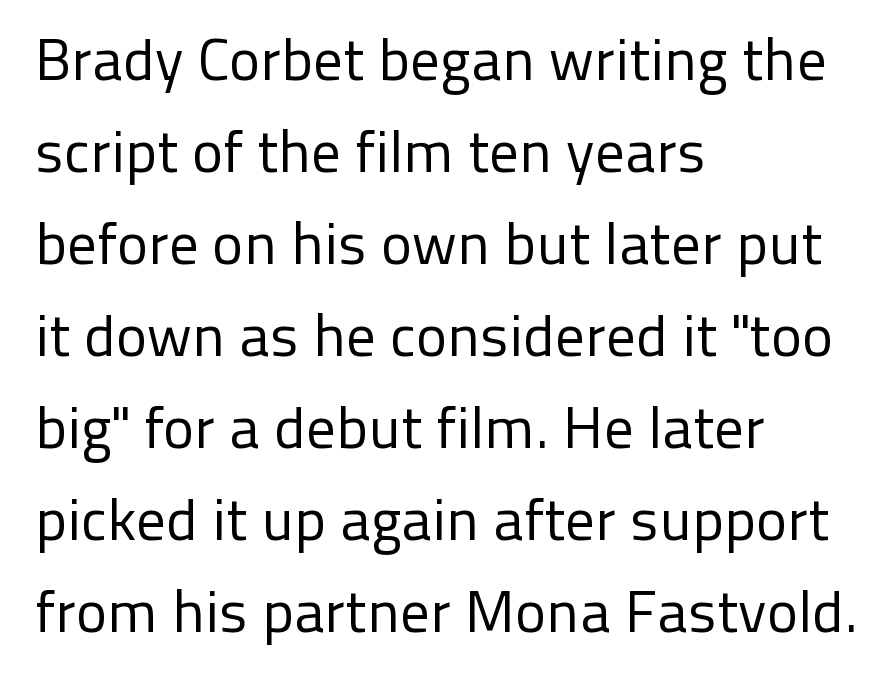
Lines of text with bare space underneath. When letters stand straight like this, we call the style roman or upright. How are the letters spaced? Ordinarily, with no added tracking. Weight: regular or lighter. Interline gaps are of average width in this sample.
